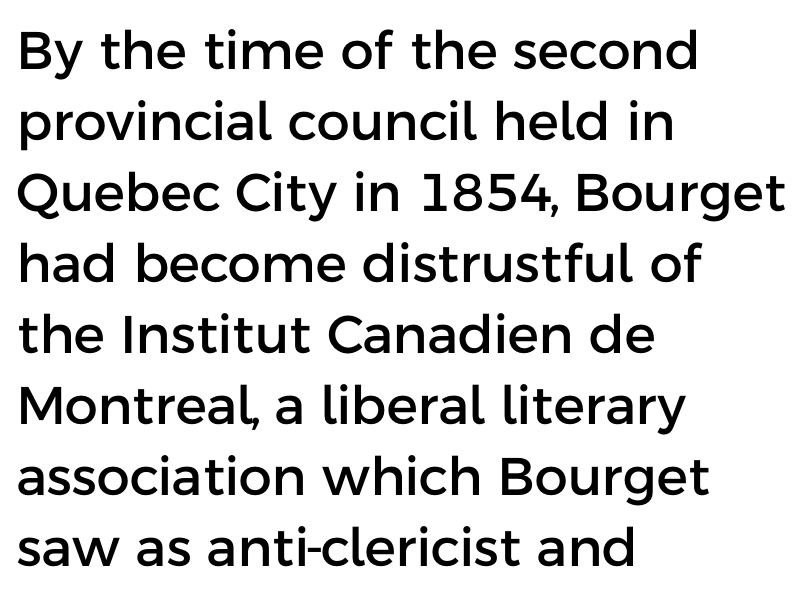
The image shows 53 px sans-serif type, upright; set left-aligned, normal line spacing (1.34x), normal letter spacing, not underlined; low stroke contrast and a medium x-height.
